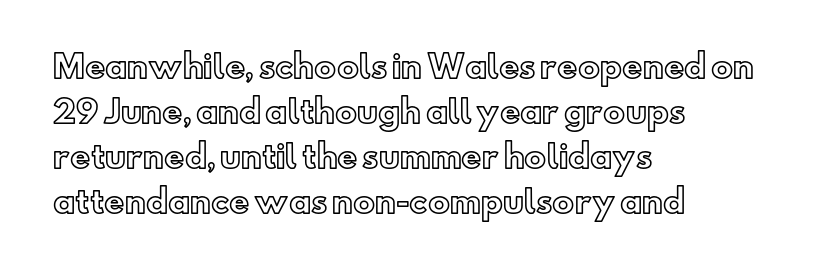
The image shows 31 px text type, upright; set left-aligned, normal line spacing (1.45x), normal letter spacing, not underlined; a small x-height.
